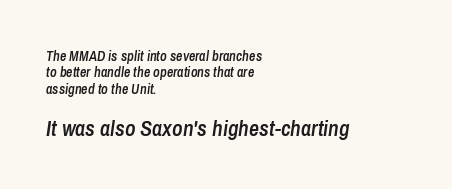
The specimen omits any rule beneath the text block's lines. Horizontal alignment here is leftward, the default for most running prose. Small over large — that's the arrangement of the two blocks here. It's the slanting kind of type. The passage shown has conventional tracking throughout.
